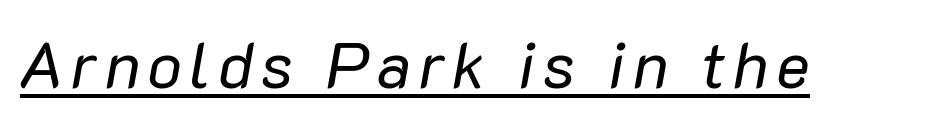
The passage shown leans; its letterforms are oblique. Proportional: the letters do not fall into vertical columns. Vertical stems look standard width or narrower in stroke. Does a line run under the words? Yes, clearly.
